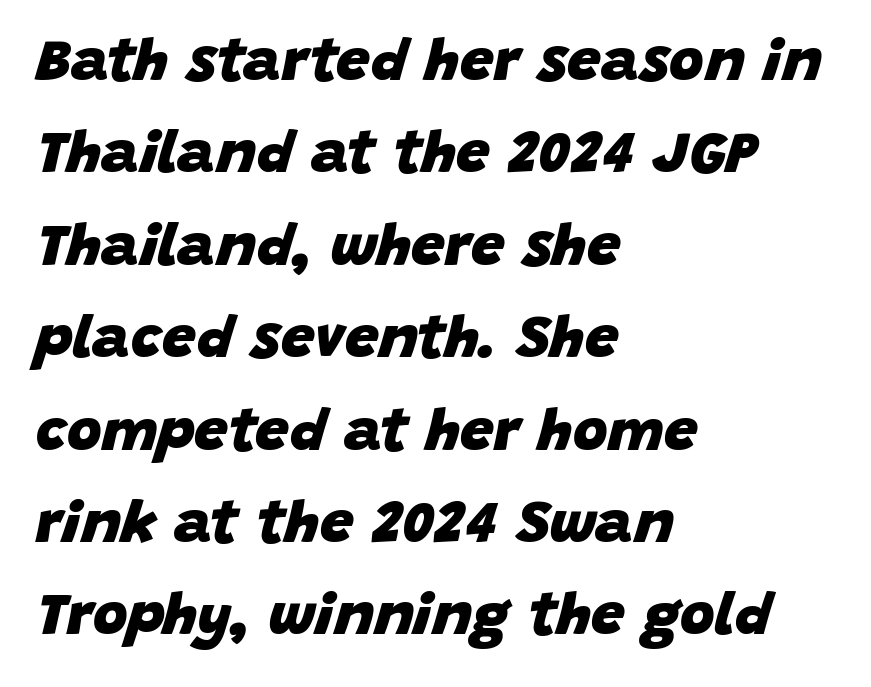
These lines keep a tight, regular rhythm from letter to letter. As a designer I'd log this as weight 700, bold. These lines were composed using italics. If you drew a ruler down the left edge, every line would touch it. Has an underline been added? It has not.
